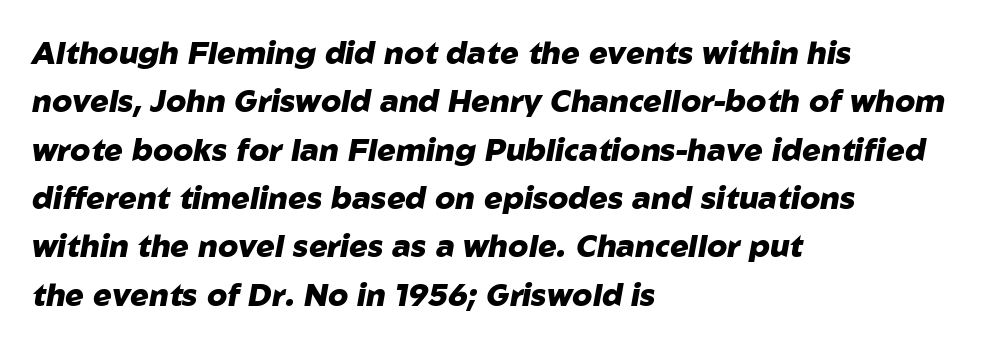
{"italic": "yes", "lean": "right", "slant_degrees": 10, "bold": "yes", "weight": "heavy", "width": "normal", "stroke_contrast": "low", "x_height": "medium", "monospaced": "no", "underline": "no", "align": "left", "line_spacing": "normal", "line_spacing_ratio": 1.56, "letter_spacing": "normal", "letter_spacing_em": 0.0, "glyph_px": 31}
